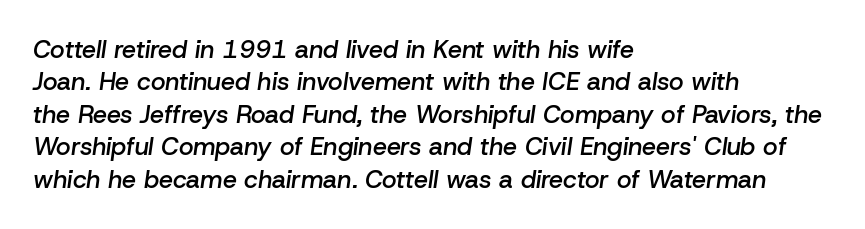
Horizontal alignment here is leftward, the default for most running prose. This block has exactly the height ordinary leading produces. What weight is shown? A semibold, between regular and bold. Lines of text with bare space underneath. Does extra space separate the letters? No, they use regular spacing.
